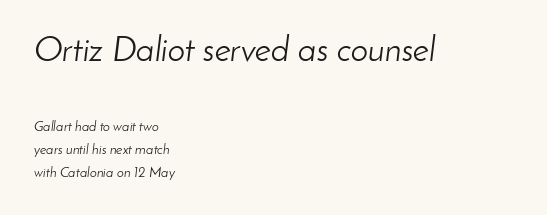
Q: Is the text bold? A: No.
Q: Is the text italic (slanted)? A: Yes, it leans right by about 8 degrees.
Q: Is the text underlined? A: No.
Q: How is the paragraph aligned? A: Left-aligned.
Q: Is the spacing between letters normal or unusually wide? A: Normal.
Q: Is the spacing between lines tight, normal or loose? A: Normal.
Q: Which block of text is set in a larger size, the first (top) or the second (bottom)? A: The first (top) one.
Q: Width (condensed, normal, or wide)? A: Normal.
Q: Stroke contrast? A: Low.
Q: x-height? A: Small.
Q: Monospaced? A: No.
